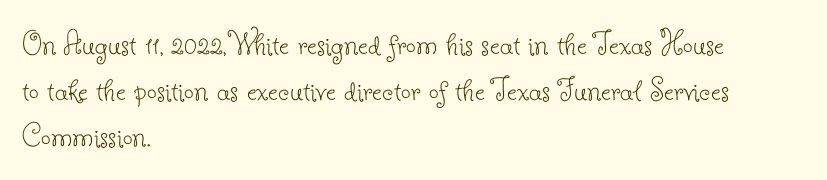
The lettering stays uniformly vertical, giving the passage a roman look. Stroke terminals: seriffed. Each word holds together tightly as a unit, with standard inter-letter gaps. Visually the block forms a straight wall on the left and a jagged coastline on the right.
